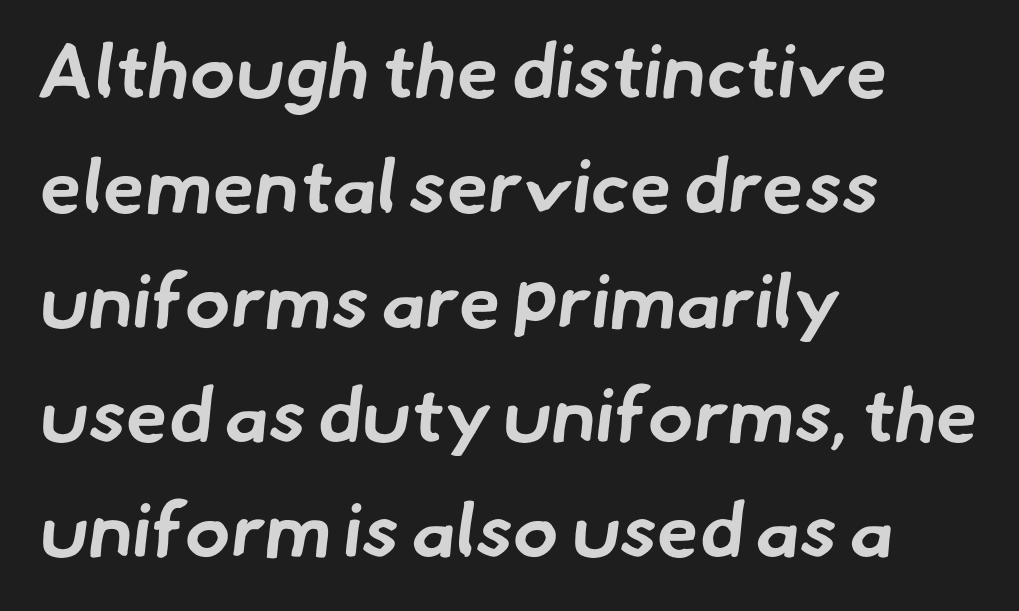
Honestly, there is no underline to notice here at all. These lines carry a lot of weight — the face is fully bold. In CSS terms this would be text-align: left. Whoever set this chose a conventional vertical rhythm.
